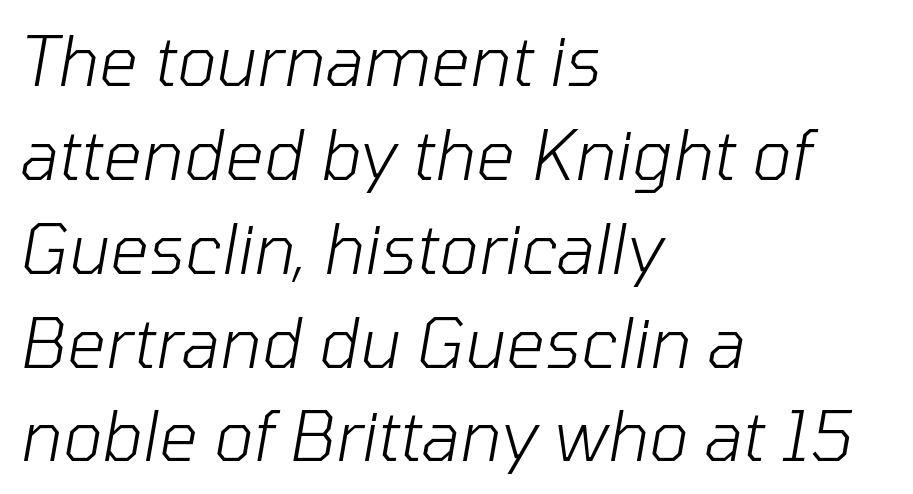
Compared with ordinary roman type, these characters are visibly tilted. Letter spacing: default. The strokes carry an ordinary text weight at most. Looks like regular typesetting: each glyph gets only the width it needs. Reading down the column, the eye jumps a familiar distance to each next line.
